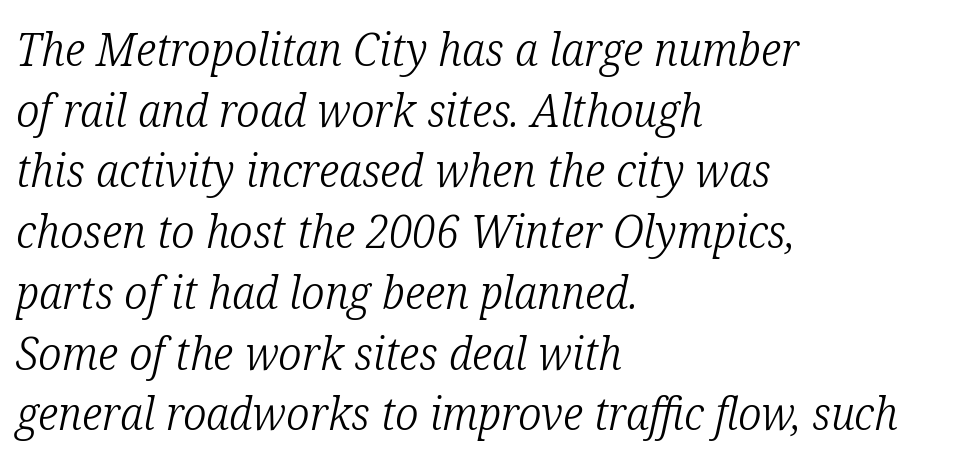
Q: Is the text bold? A: No.
Q: Is the text italic (slanted)? A: Yes, it leans right by about 12 degrees.
Q: Is the typeface a serif or a sans-serif typeface? A: Serif.
Q: Is the text underlined? A: No.
Q: How is the paragraph aligned? A: Left-aligned.
Q: Is the spacing between letters normal or unusually wide? A: Normal.
Q: Is the spacing between lines tight, normal or loose? A: Normal.
Q: Width (condensed, normal, or wide)? A: Condensed.
Q: Stroke contrast? A: Low.
Q: x-height? A: Medium.
Q: Monospaced? A: No.
